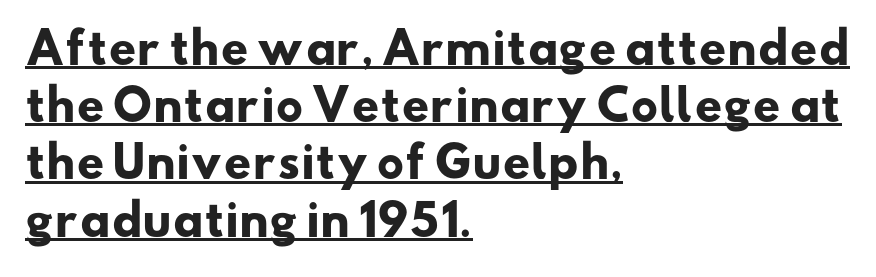
The text block is weighted toward the left margin, trailing off unevenly rightward. Do the characters align in a grid? No, the font is proportional. This sample carries an underscore along the baseline area. What kind of face is this? One without serifs — a sans. How heavy is the stroke? Heavy — this is a bold.
